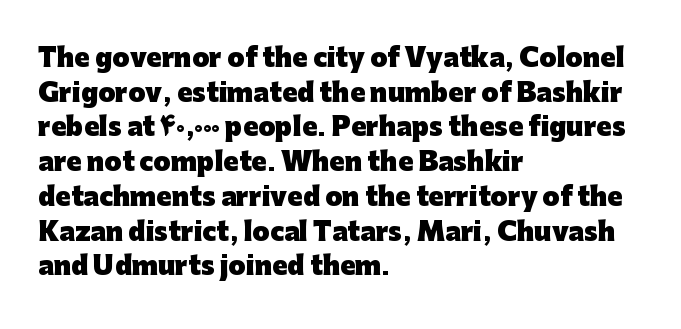
Q: Is the text bold? A: Yes.
Q: Is the text italic (slanted)? A: No, it is upright.
Q: Is the text underlined? A: No.
Q: How is the paragraph aligned? A: Left-aligned.
Q: Is the spacing between letters normal or unusually wide? A: Normal.
Q: Is the spacing between lines tight, normal or loose? A: Normal.
